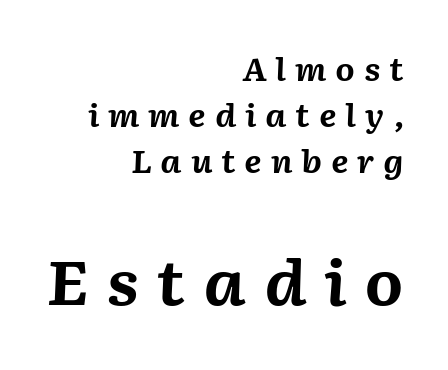
{"italic": "yes", "lean": "right", "slant_degrees": 2, "bold": "yes", "weight": "bold", "width": "normal", "stroke_contrast": "medium", "x_height": "medium", "monospaced": "no", "underline": "no", "align": "right", "line_spacing": "normal", "line_spacing_ratio": 1.49, "letter_spacing": "wide", "letter_spacing_em": 0.28, "larger_block": "second", "size_ratio": 2.0, "glyph_px": 62}
